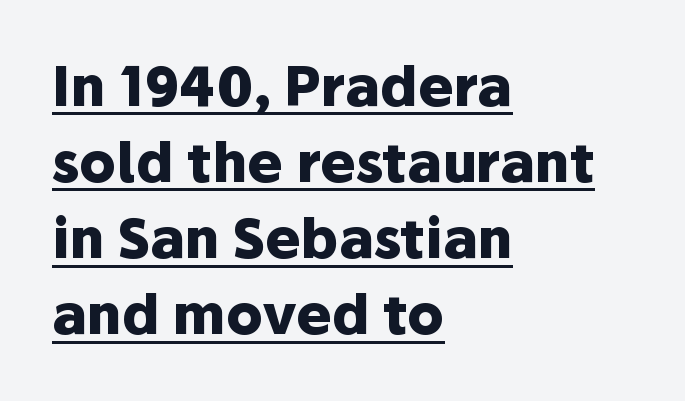
Looks like regular typesetting: each glyph gets only the width it needs. Heavy-handed strokes throughout: this text is bold. In terms of letterform style, serifs are entirely absent. Summary of vertical rhythm: regular, with standard interline spacing.
